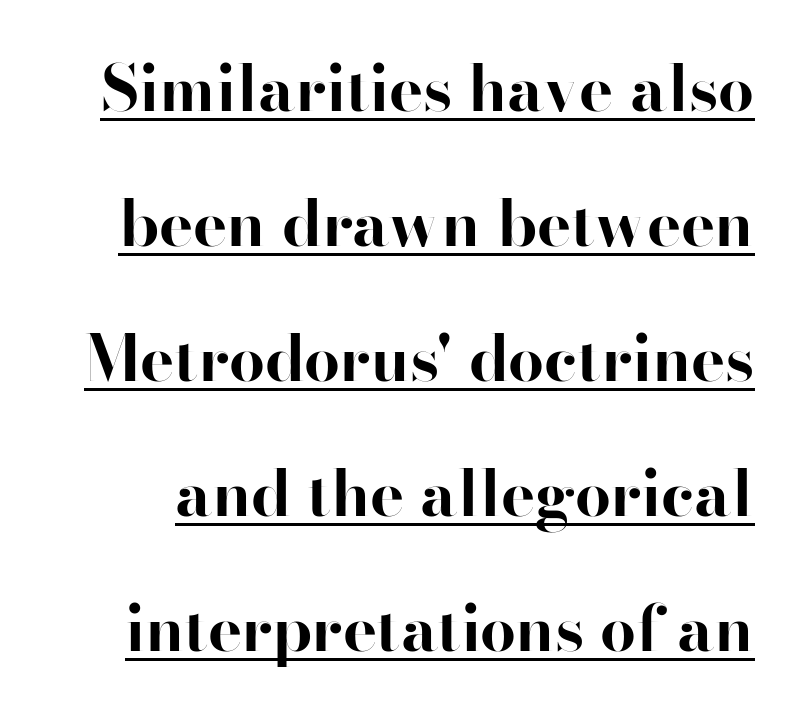
{"serif": "no", "italic": "no", "bold": "yes", "weight": "bold", "width": "normal", "stroke_contrast": "high", "x_height": "small", "monospaced": "no", "underline": "yes", "line_spacing": "loose", "line_spacing_ratio": 2.11, "letter_spacing": "normal", "letter_spacing_em": 0.0, "glyph_px": 64}
